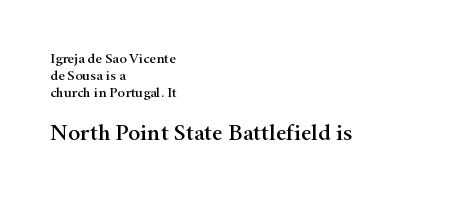
The string is rendered with underlining switched off. This layout puts the modest block above and the oversized block below. Alignment: flush left. Every character sits straight up, as roman type does. This sample uses plain, unmodified letter spacing.
